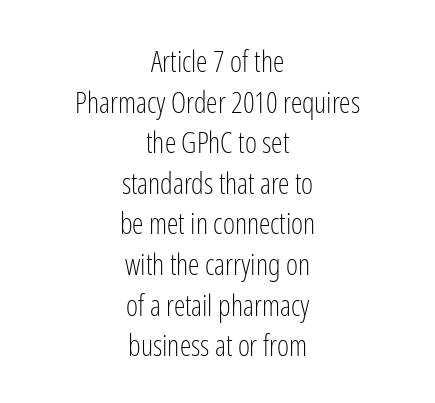
The image shows 29 px light, condensed sans-serif type, upright; set centered, normal line spacing (1.4x), normal letter spacing, not underlined; low stroke contrast and a medium x-height.
